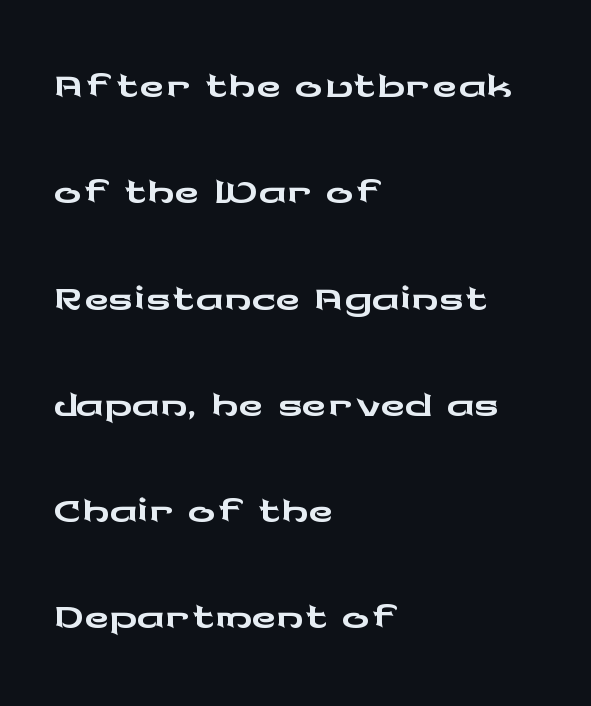
{"serif": "no", "italic": "no", "width": "wide", "stroke_contrast": "low", "x_height": "medium", "monospaced": "no", "underline": "no", "align": "left", "line_spacing": "normal", "line_spacing_ratio": 1.54, "letter_spacing": "normal", "letter_spacing_em": 0.0, "glyph_px": 69}
